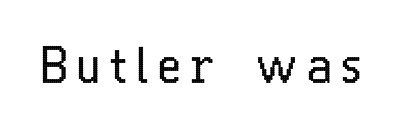
The image shows 49 px regular-weight, condensed sans-serif type, upright; set not underlined; low stroke contrast and a medium x-height.
